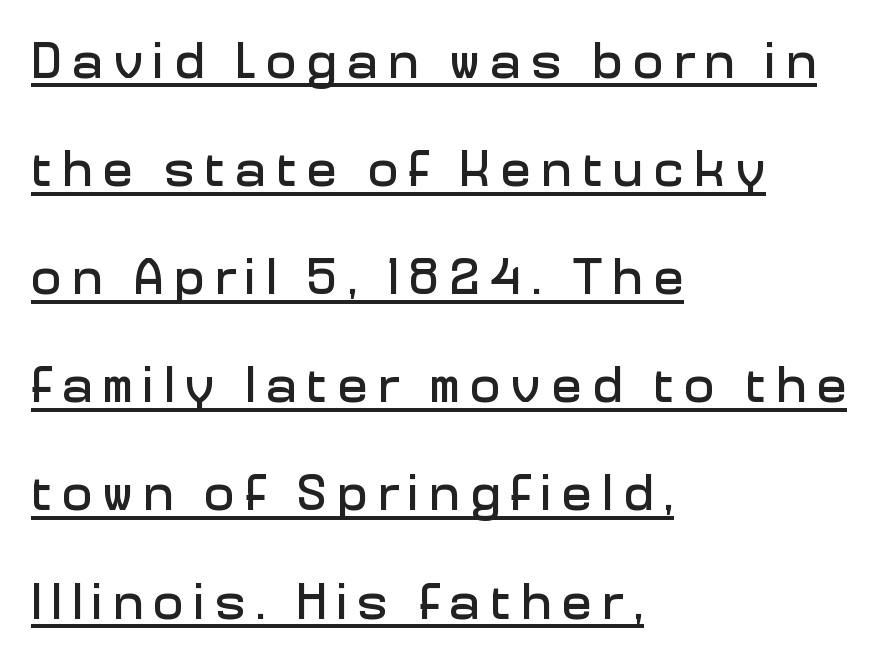
The image shows 51 px sans-serif type, upright; set left-aligned, loose line spacing (2.12x), unusually wide letter spacing (+0.2 em), underlined; low stroke contrast and a medium x-height.
